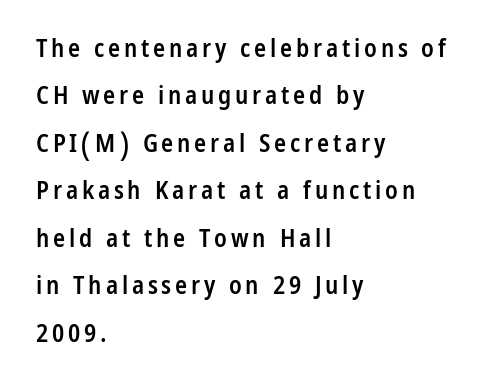
Widely set lines give the paragraph a tall, airy silhouette. Check the space under the baseline: it is left empty. These lines are set flush left with a ragged right edge. The glyphs have the mass of a demibold cut, below bold. The letters stand upright; this is a roman face.
